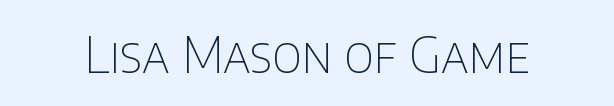
Q: Is the text bold? A: No.
Q: Is the text italic (slanted)? A: No, it is upright.
Q: Is the typeface a serif or a sans-serif typeface? A: Sans-serif.
Q: Is the text underlined? A: No.
Q: Is the spacing between letters normal or unusually wide? A: Normal.
Q: Width (condensed, normal, or wide)? A: Normal.
Q: Stroke contrast? A: Low.
Q: x-height? A: Large.
Q: Monospaced? A: No.
